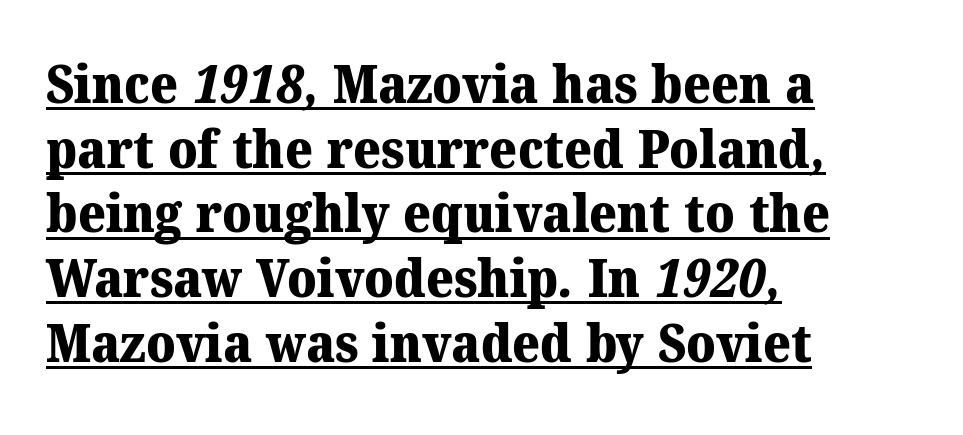
The image shows 53 px heavy serif type; set left-aligned, line spacing 1.22x, normal letter spacing, underlined; medium stroke contrast and a medium x-height.
